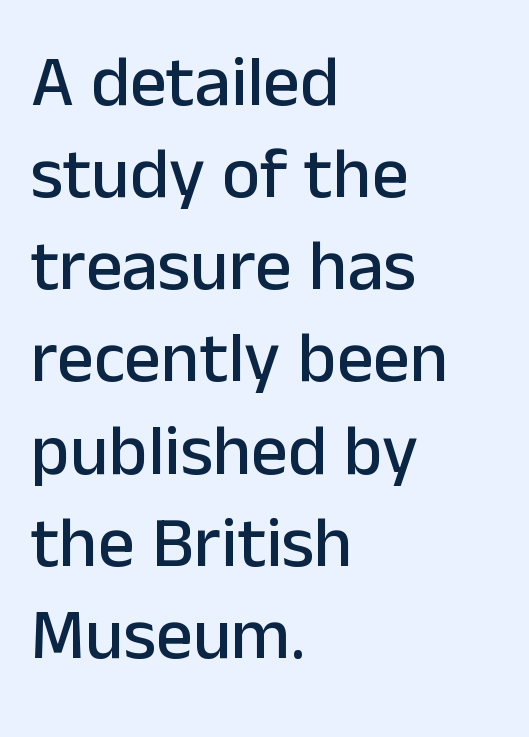
Q: Is the text italic (slanted)? A: No, it is upright.
Q: Is the typeface a serif or a sans-serif typeface? A: Sans-serif.
Q: Is the text underlined? A: No.
Q: How is the paragraph aligned? A: Left-aligned.
Q: Is the spacing between letters normal or unusually wide? A: Normal.
Q: Is the spacing between lines tight, normal or loose? A: Normal.
Q: Width (condensed, normal, or wide)? A: Normal.
Q: Stroke contrast? A: Low.
Q: x-height? A: Medium.
Q: Monospaced? A: No.
